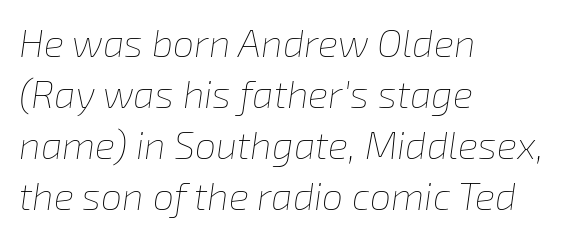
Heaviness? Minimal to ordinary, like unemphasized prose. Notice how the passage keeps a crisp vertical edge on the left only. A typesetter would call this leading conventional body-copy spacing. This sample has the flowing, uneven cadence of proportional lettering. A clean baseline with only descenders dipping below it.
